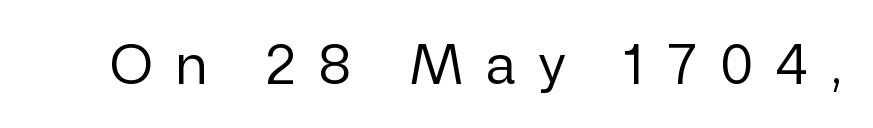
The image shows 54 px regular-weight sans-serif type, upright; set unusually wide letter spacing (+0.42 em), not underlined; low stroke contrast and a medium x-height.
